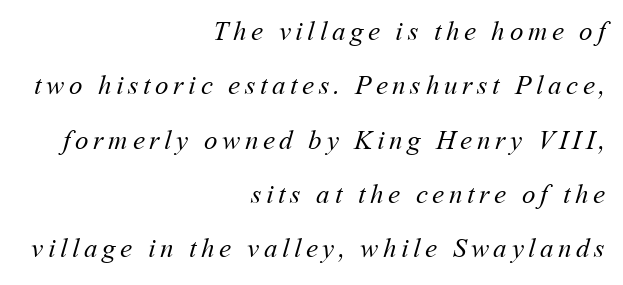
The image shows 27 px text type; set right-aligned, loose line spacing (2.01x), not underlined.
